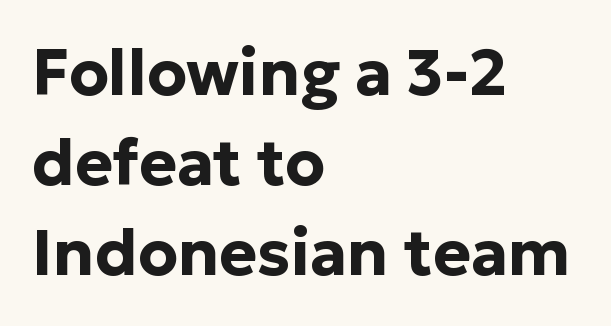
The image shows 64 px bold sans-serif type, upright; set left-aligned, normal line spacing (1.41x), normal letter spacing, not underlined; low stroke contrast and a medium x-height.
